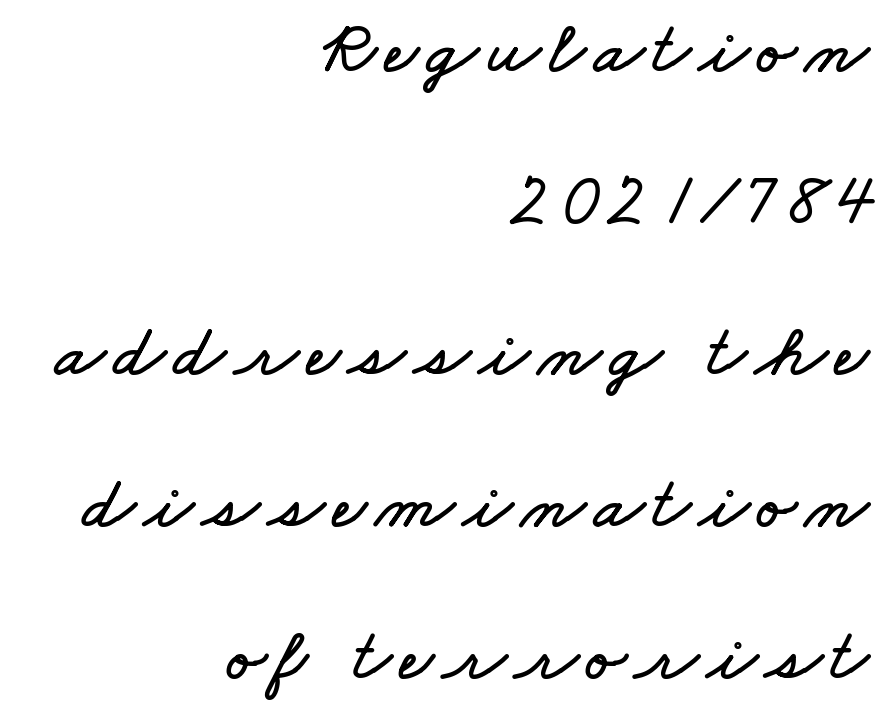
Typeset ragged left — the right edge is the straight one. Vertical spacing — loose. Is this a fixed-width face? No — the glyphs have proportional, varying widths. Quick note: underline off.
